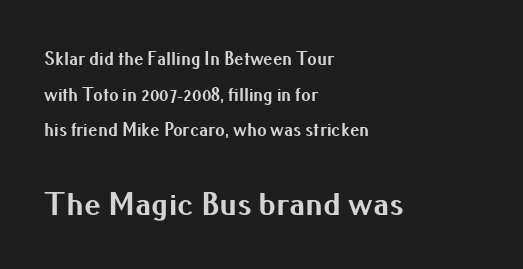
Check under the words: just untouched page. This rendering uses left alignment, leaving the right contour irregular. Is the lower block the larger one? Yes — the lower block carries the bigger type. Pretty heavy lettering here — definitely bold. What kind of face is this? One without serifs — a sans.
